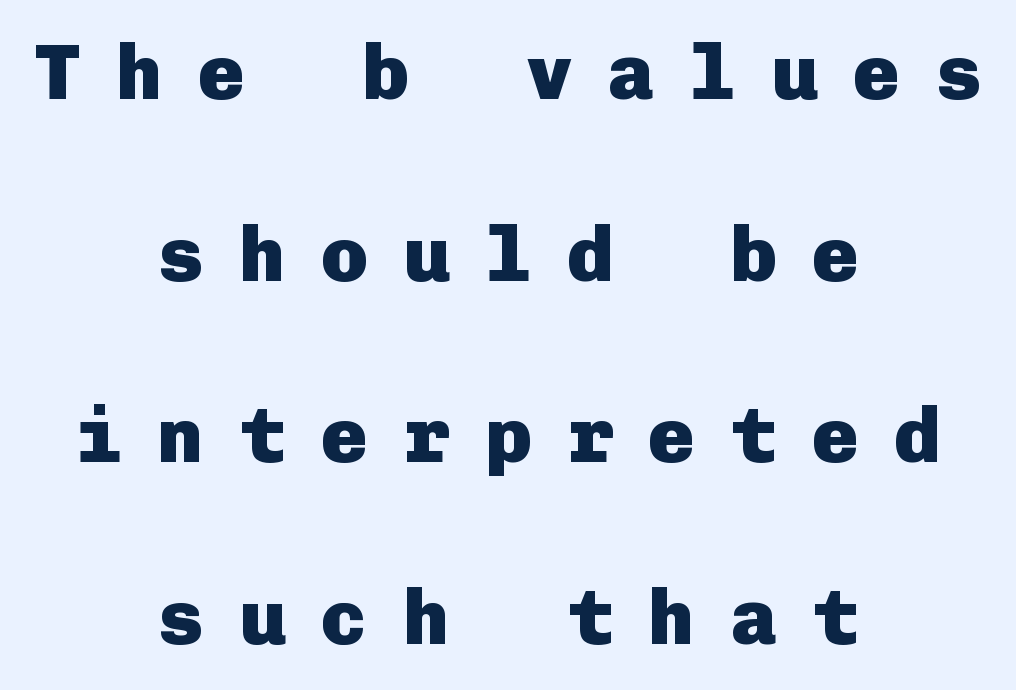
{"serif": "no", "italic": "no", "bold": "yes", "weight": "heavy", "width": "normal", "stroke_contrast": "low", "x_height": "medium", "underline": "no", "align": "center", "line_spacing": "loose", "line_spacing_ratio": 2.33, "letter_spacing": "wide", "letter_spacing_em": 0.45, "glyph_px": 78}
